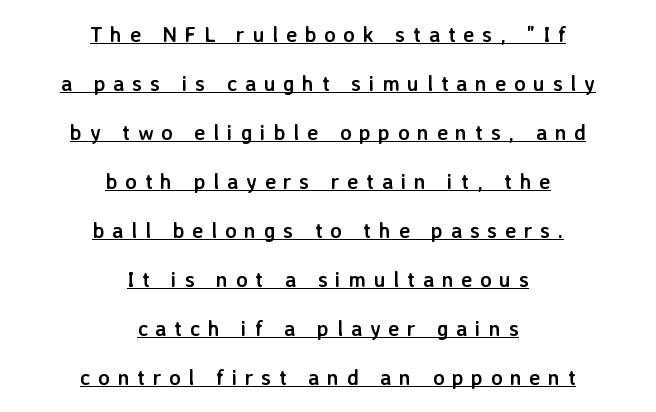
The image shows 21 px bold type, upright; set centered, loose line spacing (2.33x), unusually wide letter spacing (+0.37 em), underlined.
